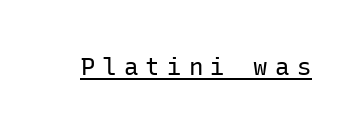
The image shows 24 px text type, upright; set unusually wide letter spacing (+0.3 em), underlined.
